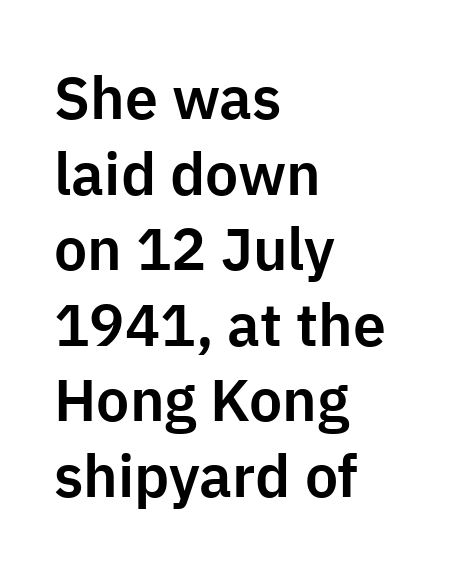
Each letter keeps its own natural width here, so spacing adapts to shape. Vertically, the passage feels balanced, rows spaced as you'd expect. Ordinary non-slanted type is in use. Rule under the text: the space is simply empty. The ragged edge is on the right, which tells us the setting is flush left. There is no visible air inserted between adjacent glyphs.
